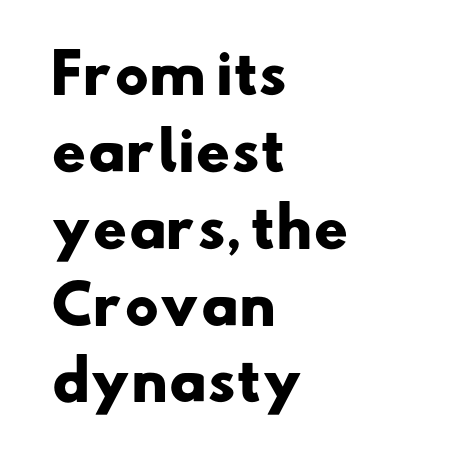
Underlining? Definitely not there. Does the copy run flush right? No — it runs flush left. Whoever set this chose a conventional vertical rhythm. There is no visible air inserted between adjacent glyphs.
